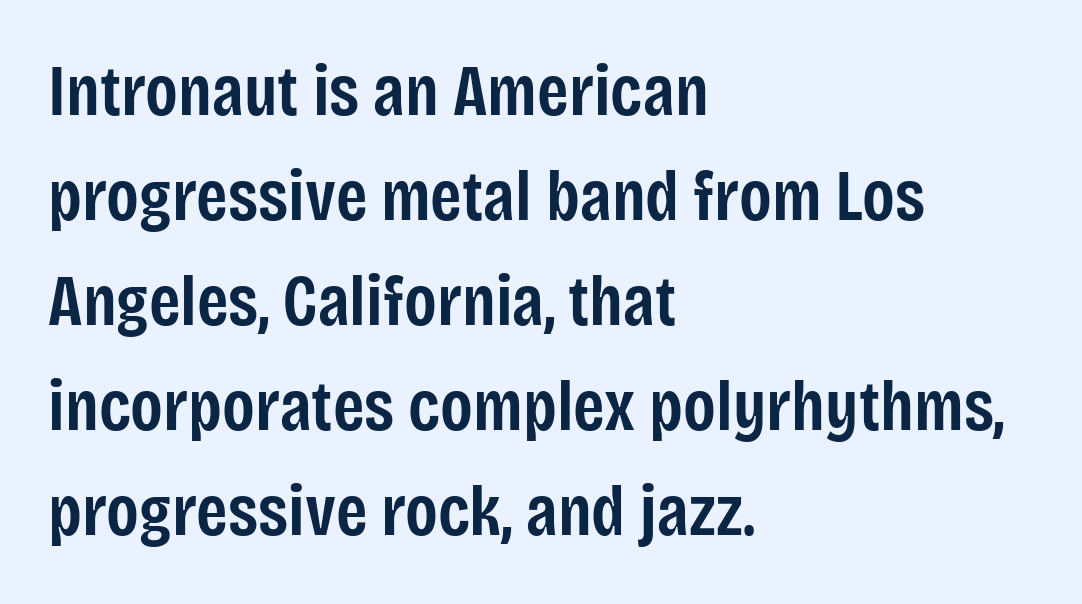
The image shows 72 px semibold, condensed sans-serif type, upright; set left-aligned, normal line spacing (1.46x), normal letter spacing, not underlined; low stroke contrast and a large x-height.
